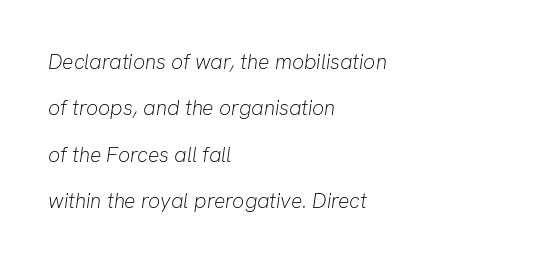
Q: Is the text bold? A: No.
Q: Is the text italic (slanted)? A: Yes, it leans right by about 8 degrees.
Q: Is the text underlined? A: No.
Q: How is the paragraph aligned? A: Left-aligned.
Q: Is the spacing between letters normal or unusually wide? A: Normal.
Q: Is the spacing between lines tight, normal or loose? A: Loose.
